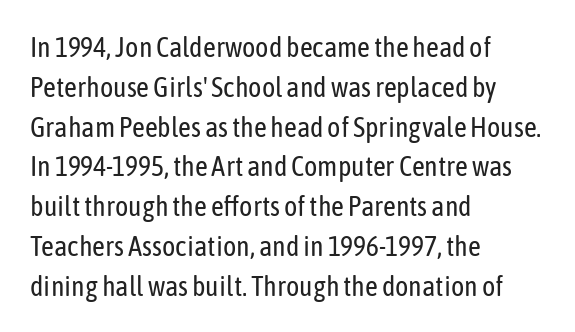
The image shows 28 px regular-weight, condensed sans-serif type, upright; set left-aligned, normal line spacing (1.42x), normal letter spacing, not underlined; low stroke contrast and a medium x-height.
